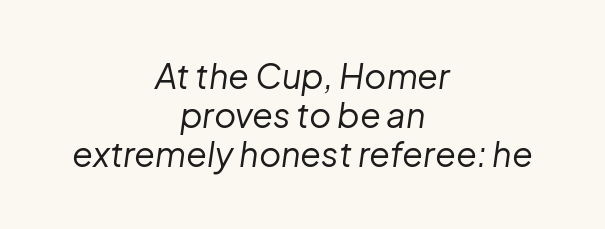
Q: Is the text bold? A: No.
Q: Is the text italic (slanted)? A: Yes, it leans right by about 8 degrees.
Q: Is the text underlined? A: No.
Q: How is the paragraph aligned? A: Centered.
Q: Is the spacing between letters normal or unusually wide? A: Normal.
Q: Is the spacing between lines tight, normal or loose? A: Tight.
Q: Width (condensed, normal, or wide)? A: Normal.
Q: Stroke contrast? A: Low.
Q: x-height? A: Medium.
Q: Monospaced? A: No.
